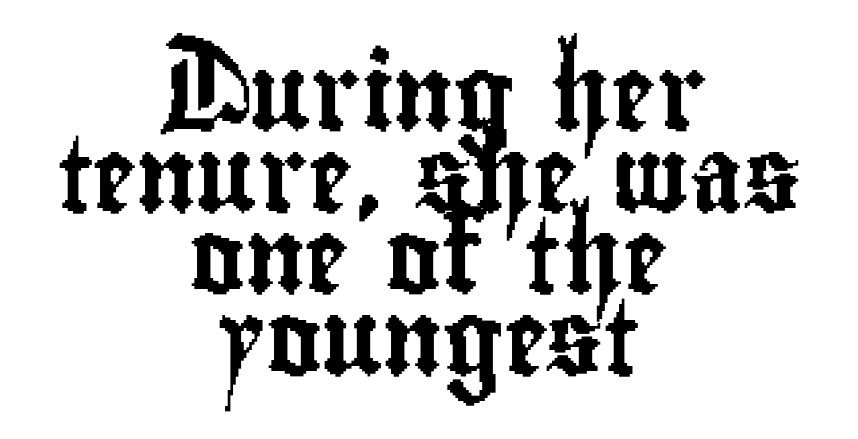
Q: Is the text italic (slanted)? A: No, it is upright.
Q: Is the typeface a serif or a sans-serif typeface? A: Sans-serif.
Q: Is the text underlined? A: No.
Q: How is the paragraph aligned? A: Centered.
Q: Is the spacing between letters normal or unusually wide? A: Normal.
Q: Is the spacing between lines tight, normal or loose? A: Tight.
Q: Width (condensed, normal, or wide)? A: Condensed.
Q: Stroke contrast? A: Low.
Q: x-height? A: Small.
Q: Monospaced? A: No.
